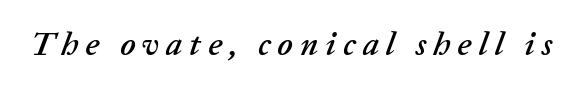
The image shows 33 px text type, italic (leaning right); set unusually wide letter spacing (+0.21 em), not underlined; low stroke contrast and a medium x-height.
